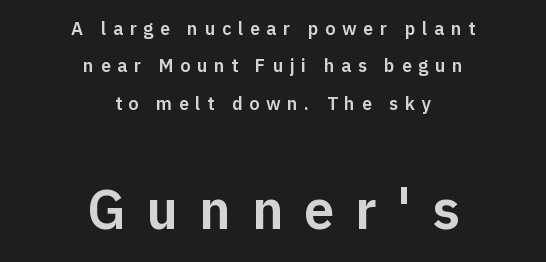
The image shows 55 px sans-serif type, upright; set centered, loose line spacing (2.08x), unusually wide letter spacing (+0.37 em), not underlined; the second (bottom) block is 3.06x larger; low stroke contrast and a medium x-height.
